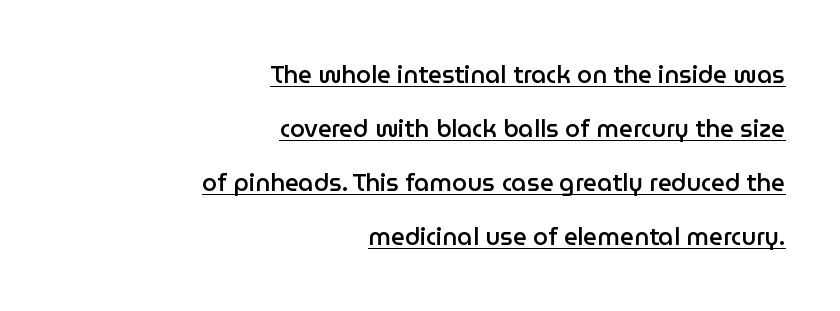
What stands out about the letter spacing? Nothing — it is the standard amount. Students, observe: this is what heavily led, spacious text looks like. Is there any slant? The stems are plumb. These lines stack with their right ends in a neat column.
